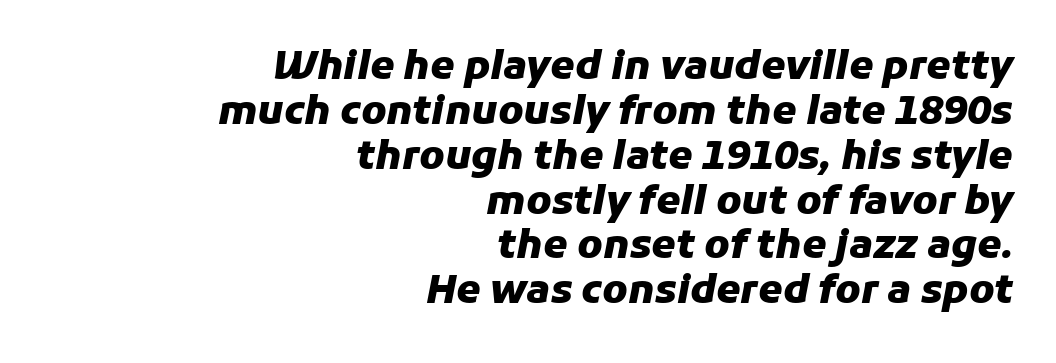
Q: Is the text bold? A: Yes.
Q: Is the text italic (slanted)? A: Yes, it leans right by about 11 degrees.
Q: Is the text underlined? A: No.
Q: How is the paragraph aligned? A: Right-aligned.
Q: Is the spacing between letters normal or unusually wide? A: Normal.
Q: Is the spacing between lines tight, normal or loose? A: Tight.
Q: Width (condensed, normal, or wide)? A: Normal.
Q: Stroke contrast? A: Low.
Q: x-height? A: Medium.
Q: Monospaced? A: No.
